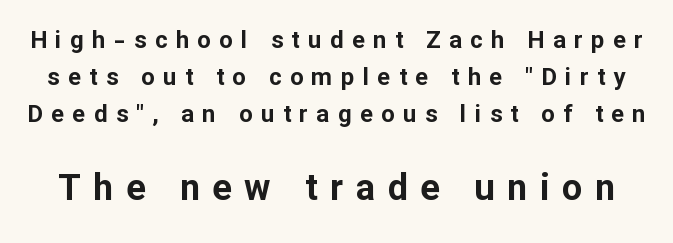
Leading matches the norm, producing a regular column. Is this a sans? Yes — the strokes have no serifs. The tracking jumps out immediately: characters are airy and widely separated. Block two is the big one; block one sits smaller above it.
